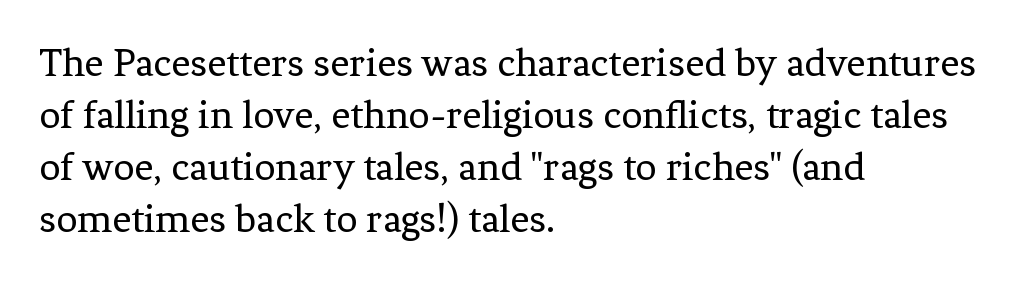
The image shows 42 px regular-weight serif type, upright; set left-aligned, line spacing 1.24x, normal letter spacing, not underlined; low stroke contrast and a medium x-height.
